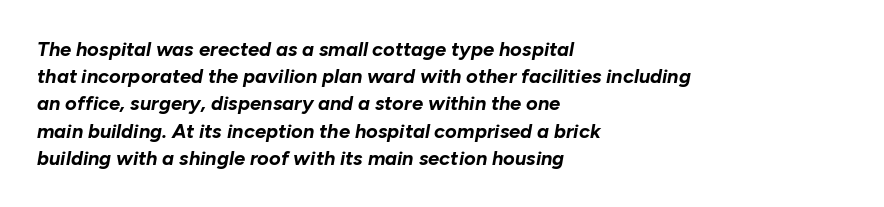
The setting favours the left margin, as ordinary paragraphs usually do. One glance says typical: line gaps are just what's usual. Nobody drew a line under any word here. Quick note: italic. The typesetting leans heavy: a genuine bold. A typesetter would call this zero additional tracking.
